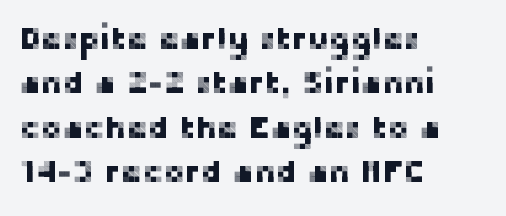
This sample has the flowing, uneven cadence of proportional lettering. A sans-serif font was chosen for this passage. A classic flush-left, rag-right setting is used for this passage. Posture: vertical. Honestly, the letter spacing is just normal — you wouldn't notice it.
